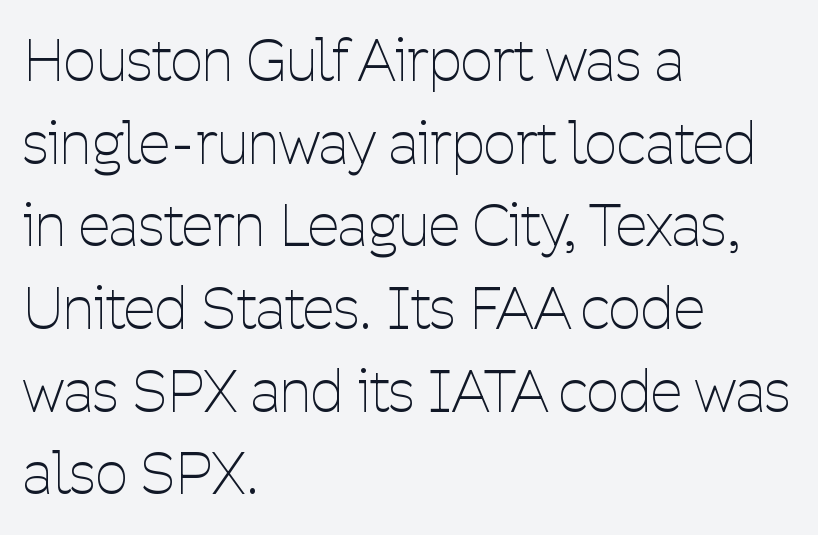
The image shows 57 px thin, condensed sans-serif type, upright; set left-aligned, normal line spacing (1.45x), normal letter spacing, not underlined; low stroke contrast and a medium x-height.
